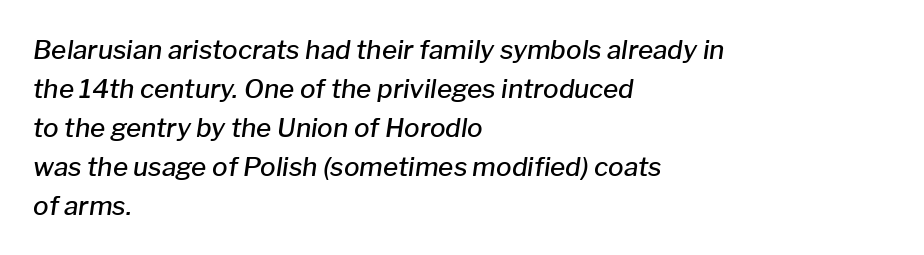
{"italic": "yes", "lean": "right", "slant_degrees": 8, "bold": "semi", "underline": "no", "align": "left", "line_spacing": "normal", "line_spacing_ratio": 1.5, "letter_spacing": "normal", "letter_spacing_em": 0.0, "glyph_px": 26}
